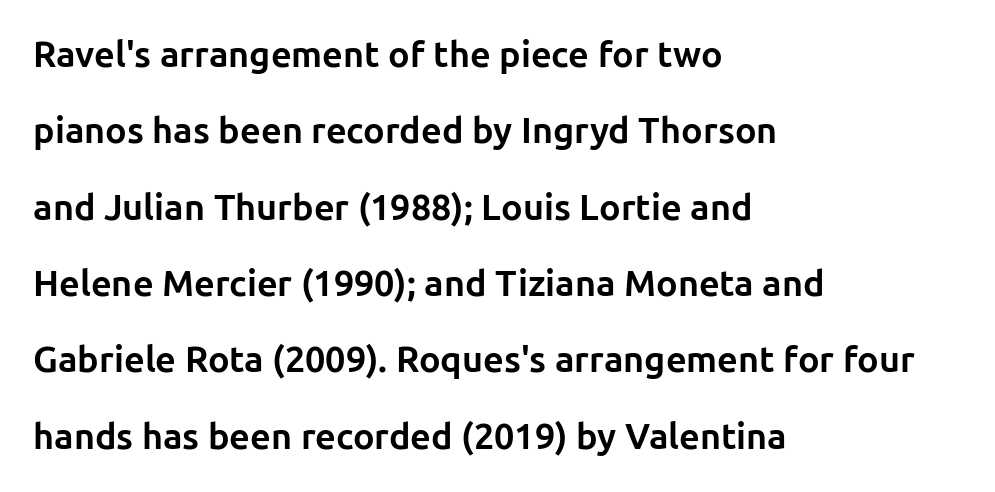
Is this a fixed-width face? No — the glyphs have proportional, varying widths. Is this a sans? Yes — the strokes have no serifs. The passage shown stacks its lines with a broad gap. Decoration check: the copy has no underline. Observe the ordinary spacing: letters are neighbours, not strangers. In terms of posture, this sample is upright.
